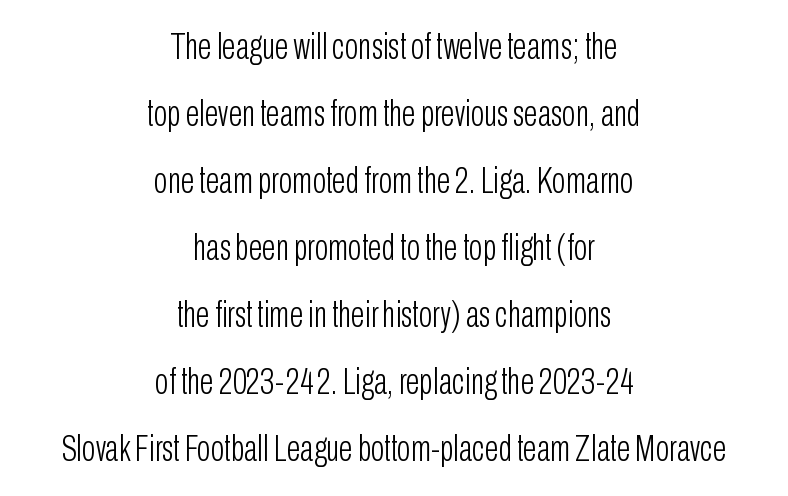
Q: Is the text bold? A: No.
Q: Is the text italic (slanted)? A: No, it is upright.
Q: Is the typeface a serif or a sans-serif typeface? A: Sans-serif.
Q: Is the text underlined? A: No.
Q: How is the paragraph aligned? A: Centered.
Q: Is the spacing between letters normal or unusually wide? A: Normal.
Q: Width (condensed, normal, or wide)? A: Condensed.
Q: Stroke contrast? A: Low.
Q: x-height? A: Medium.
Q: Monospaced? A: No.
